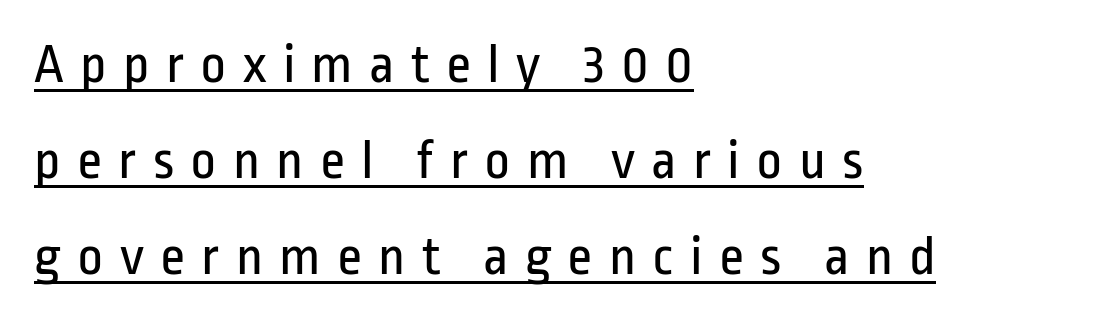
Q: Is the text bold? A: No.
Q: Is the text italic (slanted)? A: No, it is upright.
Q: Is the typeface a serif or a sans-serif typeface? A: Sans-serif.
Q: Is the text underlined? A: Yes.
Q: How is the paragraph aligned? A: Left-aligned.
Q: Is the spacing between letters normal or unusually wide? A: Unusually wide.
Q: Width (condensed, normal, or wide)? A: Condensed.
Q: Stroke contrast? A: Low.
Q: x-height? A: Medium.
Q: Monospaced? A: No.
